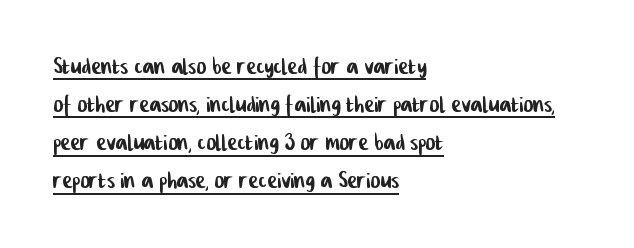
Q: Is the typeface a serif or a sans-serif typeface? A: Sans-serif.
Q: Is the text underlined? A: Yes.
Q: How is the paragraph aligned? A: Left-aligned.
Q: Is the spacing between letters normal or unusually wide? A: Normal.
Q: Is the spacing between lines tight, normal or loose? A: Normal.
Q: Width (condensed, normal, or wide)? A: Condensed.
Q: Stroke contrast? A: Low.
Q: x-height? A: Medium.
Q: Monospaced? A: No.
